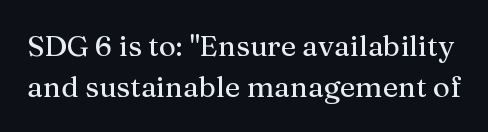
The image shows 29 px serif type, upright; set normal line spacing (1.41x), normal letter spacing, not underlined; medium stroke contrast and a medium x-height.
